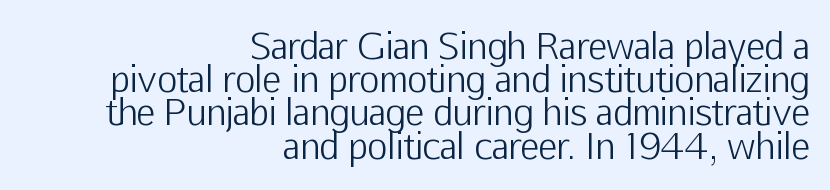
There is no visible air inserted between adjacent glyphs. Weight class: somewhere from thin through regular. Teacher's note: observe the even right margin — that is flush-right alignment. These lines are rendered in a variable-pitch font.
